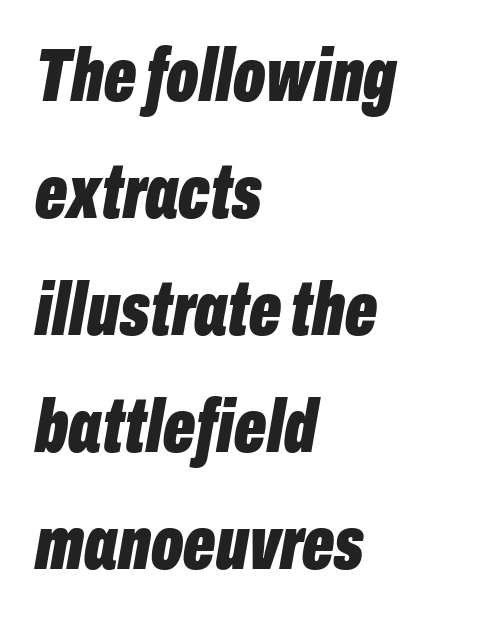
Q: Is the text bold? A: Yes.
Q: Is the text italic (slanted)? A: Yes, it leans right by about 10 degrees.
Q: Is the text underlined? A: No.
Q: How is the paragraph aligned? A: Left-aligned.
Q: Is the spacing between letters normal or unusually wide? A: Normal.
Q: Is the spacing between lines tight, normal or loose? A: Normal.
Q: Width (condensed, normal, or wide)? A: Condensed.
Q: Stroke contrast? A: Low.
Q: x-height? A: Medium.
Q: Monospaced? A: No.
